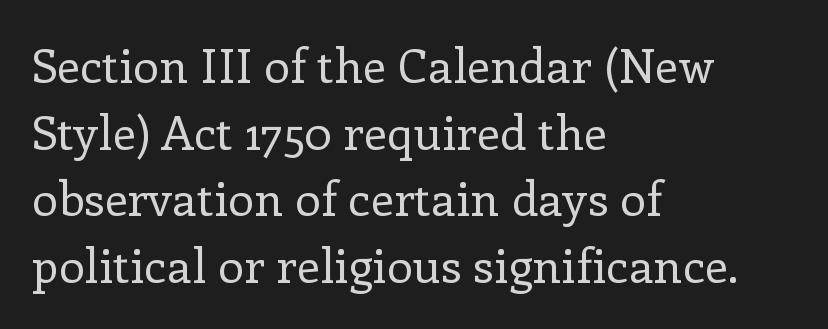
The specimen reads as upright at a glance. There is no visible air inserted between adjacent glyphs. Each stroke keeps to a modest, everyday thickness or less. Looks like regular typesetting: each glyph gets only the width it needs.
